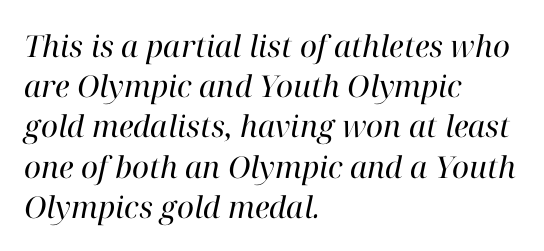
Q: Is the text bold? A: No.
Q: Is the text italic (slanted)? A: Yes, it leans right by about 12 degrees.
Q: Is the typeface a serif or a sans-serif typeface? A: Serif.
Q: Is the text underlined? A: No.
Q: How is the paragraph aligned? A: Left-aligned.
Q: Is the spacing between letters normal or unusually wide? A: Normal.
Q: Is the spacing between lines tight, normal or loose? A: Normal.
Q: Width (condensed, normal, or wide)? A: Normal.
Q: Stroke contrast? A: High.
Q: x-height? A: Medium.
Q: Monospaced? A: No.
